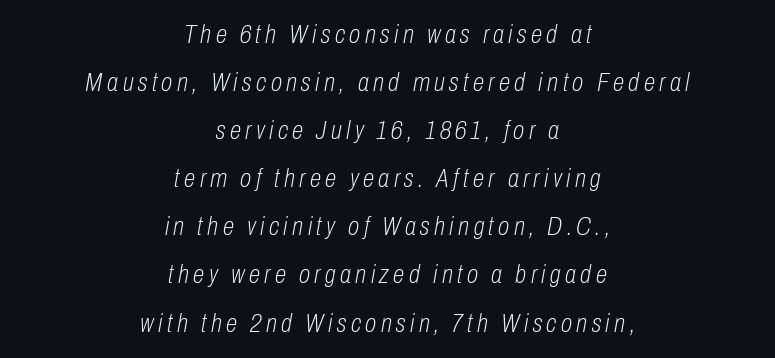
Q: Is the text bold? A: No.
Q: Is the text italic (slanted)? A: Yes, it leans right by about 10 degrees.
Q: Is the text underlined? A: No.
Q: How is the paragraph aligned? A: Centered.
